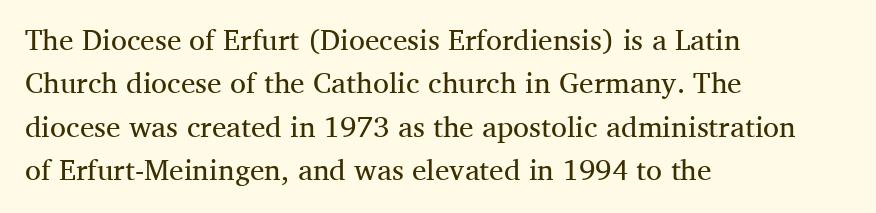
{"serif": "yes", "italic": "no", "bold": "no", "weight": "regular", "width": "normal", "stroke_contrast": "medium", "x_height": "medium", "monospaced": "no", "underline": "no", "align": "left", "line_spacing": "normal", "line_spacing_ratio": 1.5, "letter_spacing": "normal", "letter_spacing_em": 0.0, "glyph_px": 29}
